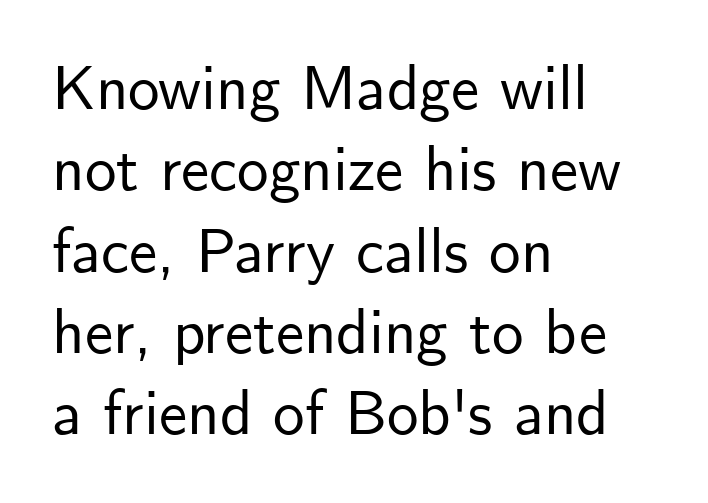
Layout note: lines flush left. Letters rest on an invisible, unmarked baseline. The space between consecutive lines is moderate. The text was rendered using a sans face with plain stroke endings. No extra tracking has been applied to these lines. Do the characters align in a grid? No, the font is proportional.
